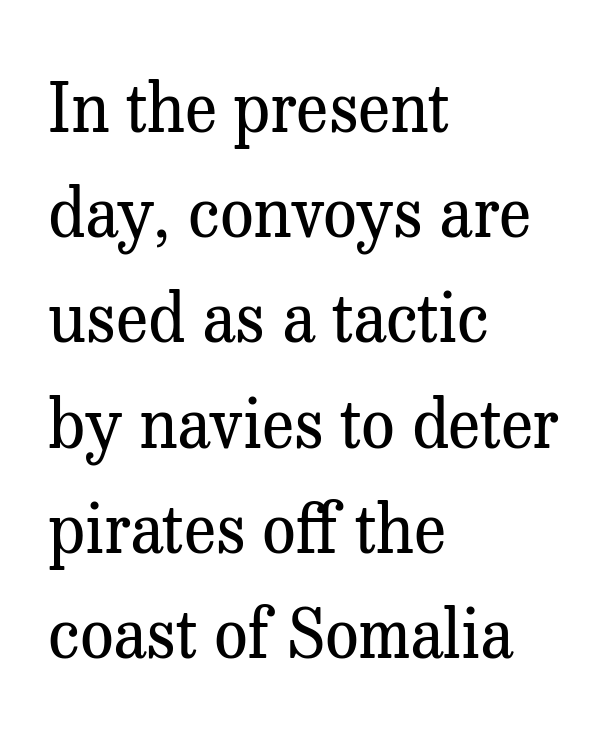
Q: Is the text bold? A: No.
Q: Is the text italic (slanted)? A: No, it is upright.
Q: Is the typeface a serif or a sans-serif typeface? A: Serif.
Q: Is the text underlined? A: No.
Q: How is the paragraph aligned? A: Left-aligned.
Q: Is the spacing between letters normal or unusually wide? A: Normal.
Q: Is the spacing between lines tight, normal or loose? A: Normal.
Q: Width (condensed, normal, or wide)? A: Normal.
Q: Stroke contrast? A: Medium.
Q: x-height? A: Medium.
Q: Monospaced? A: No.
